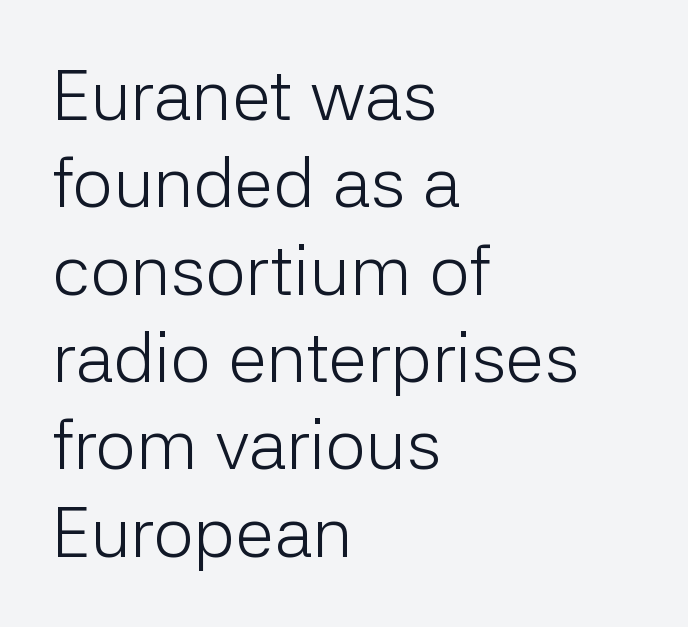
Q: Is the text bold? A: No.
Q: Is the text italic (slanted)? A: No, it is upright.
Q: Is the typeface a serif or a sans-serif typeface? A: Sans-serif.
Q: Is the text underlined? A: No.
Q: How is the paragraph aligned? A: Left-aligned.
Q: Is the spacing between letters normal or unusually wide? A: Normal.
Q: Width (condensed, normal, or wide)? A: Normal.
Q: Stroke contrast? A: Low.
Q: x-height? A: Medium.
Q: Monospaced? A: No.
